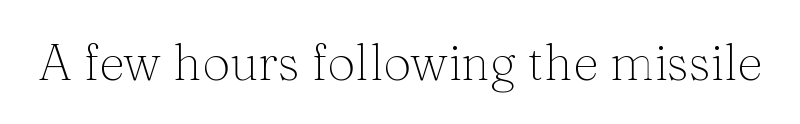
Designer's note — italics off, roman on. Any mark beneath the type? The region is blank. Spacing verdict: proportional, widths tailored to each character. Is the stroke heavy? The answer is a plain regular-or-lighter. Standard letterfit; no display-style spreading of the glyphs. Classification — serif.
